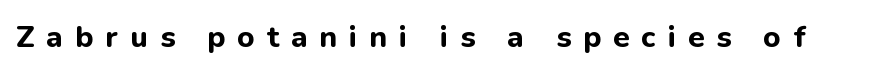
{"serif": "no", "italic": "no", "bold": "yes", "weight": "bold", "width": "normal", "stroke_contrast": "low", "x_height": "medium", "monospaced": "no", "underline": "no", "letter_spacing": "wide", "letter_spacing_em": 0.4, "glyph_px": 30}
